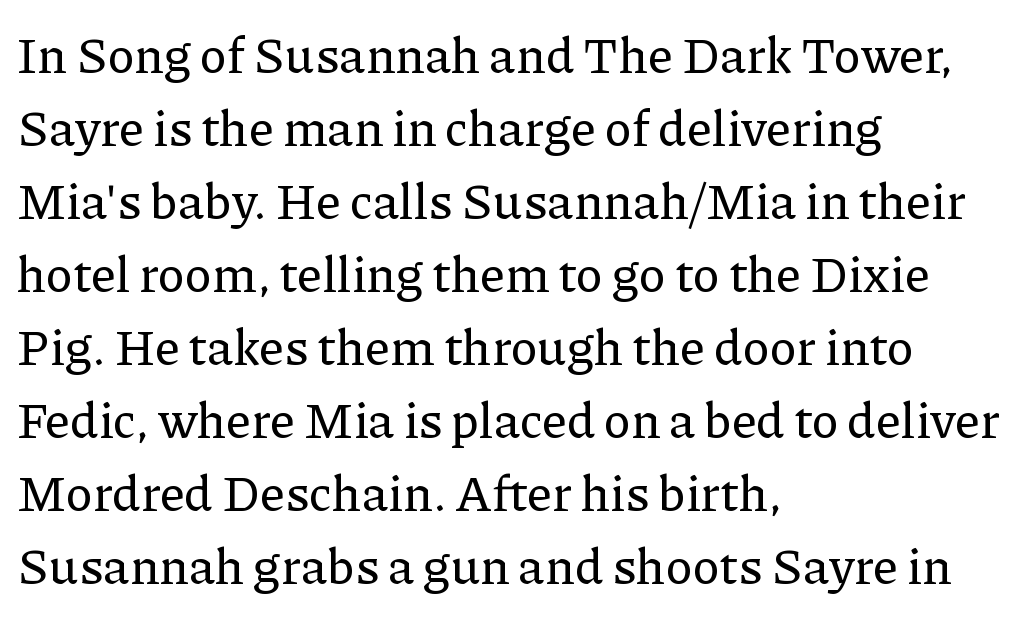
Q: Is the text italic (slanted)? A: No, it is upright.
Q: Is the typeface a serif or a sans-serif typeface? A: Serif.
Q: Is the text underlined? A: No.
Q: How is the paragraph aligned? A: Left-aligned.
Q: Is the spacing between letters normal or unusually wide? A: Normal.
Q: Is the spacing between lines tight, normal or loose? A: Normal.
Q: Width (condensed, normal, or wide)? A: Normal.
Q: Stroke contrast? A: Low.
Q: x-height? A: Medium.
Q: Monospaced? A: No.
